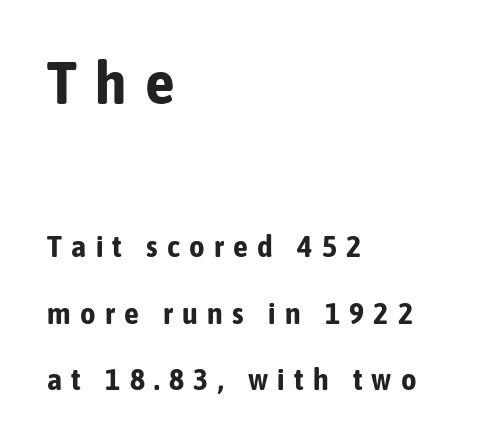
The image shows 60 px bold, condensed sans-serif type, upright; set left-aligned, loose line spacing (2.22x), unusually wide letter spacing (+0.31 em), not underlined; the first (top) block is 2.0x larger; low stroke contrast and a medium x-height.
